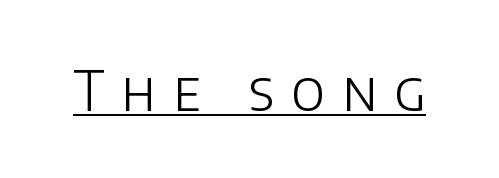
The type sits square on the baseline with zero lean. The rendered words wear a rule along their underside. Observe the absence of serifs on each vertical stroke in this sample. Is this a fixed-width face? No — the glyphs have proportional, varying widths. Is the stroke heavy? The answer is a plain regular-or-lighter.
